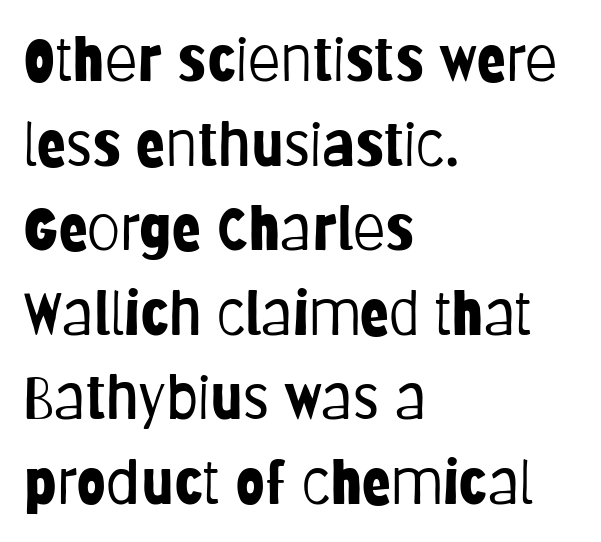
The image shows 60 px light, condensed sans-serif type, upright; set left-aligned, normal line spacing (1.41x), normal letter spacing, not underlined; low stroke contrast and a large x-height.
